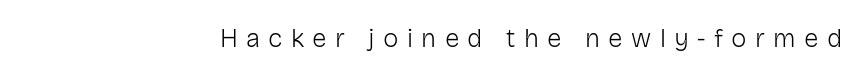
Lines of text with bare space underneath. Vertical stems look standard width or narrower in stroke. This sample uses expanded letter spacing, leaving extra air between glyphs. Quick note: not italic, upright.
